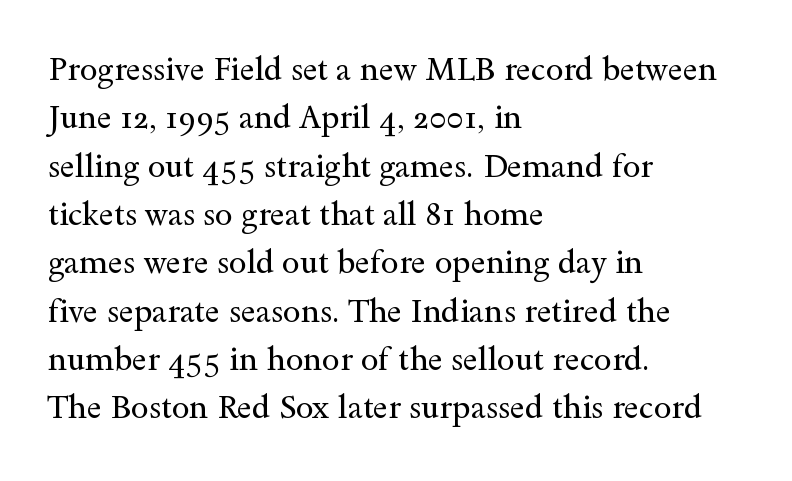
The image shows 32 px regular-weight, wide serif type, upright; set left-aligned, normal line spacing (1.51x), normal letter spacing, not underlined; a small x-height.
